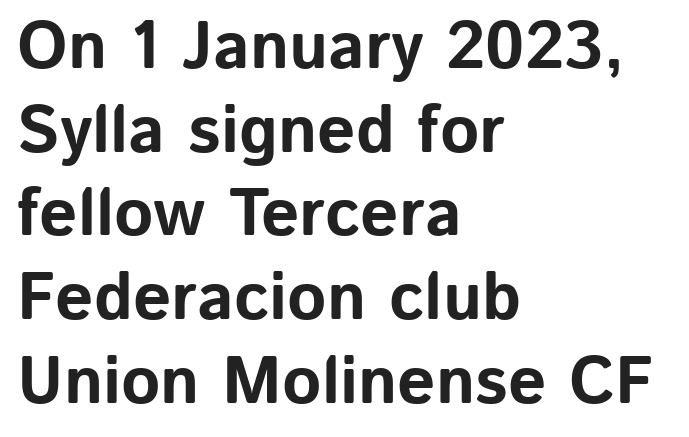
{"serif": "no", "italic": "no", "bold": "yes", "weight": "bold", "width": "normal", "stroke_contrast": "low", "x_height": "medium", "monospaced": "no", "underline": "no", "align": "left", "line_spacing": "normal", "line_spacing_ratio": 1.25, "letter_spacing": "normal", "letter_spacing_em": 0.0, "glyph_px": 67}
